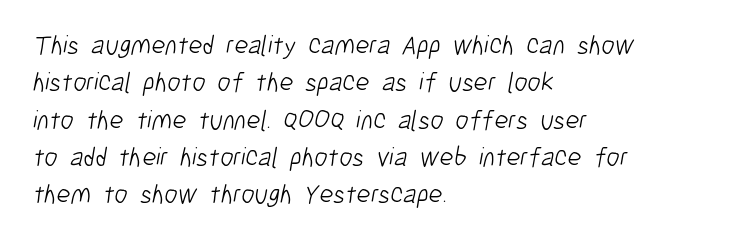
The image shows 27 px text type; set left-aligned, normal line spacing (1.38x), normal letter spacing, not underlined.
